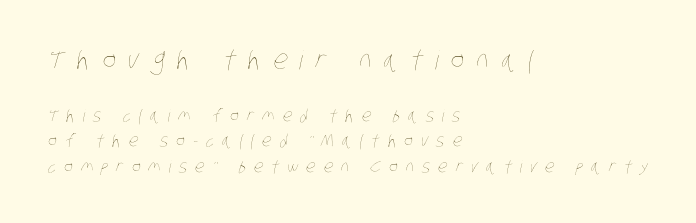
Letters rest on an invisible, unmarked baseline. Alignment: flush left. This rendering widens character spacing well past its baseline value. The strokes are not fattened; the text isn't bold.
